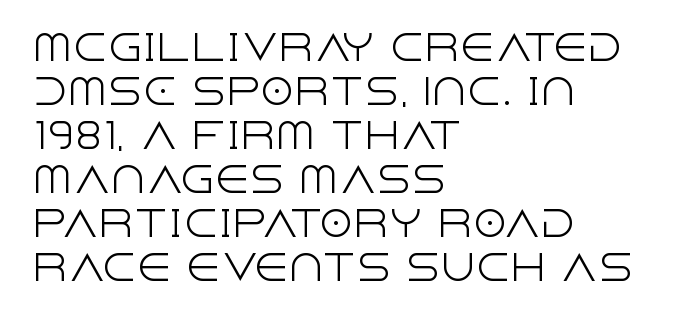
{"serif": "no", "italic": "no", "bold": "no", "weight": "light", "width": "normal", "x_height": "large", "monospaced": "no", "underline": "no", "align": "left", "line_spacing": "normal", "line_spacing_ratio": 1.26, "letter_spacing": "normal", "letter_spacing_em": 0.0, "glyph_px": 35}
